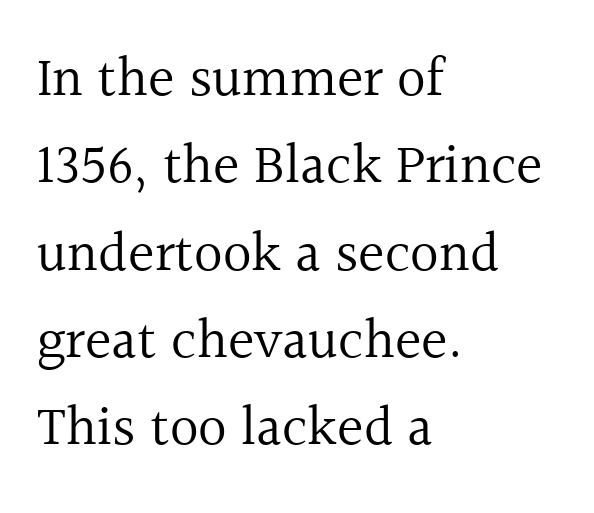
The image shows 56 px regular-weight serif type, upright; set left-aligned, normal line spacing (1.56x), normal letter spacing, not underlined; a medium x-height.
